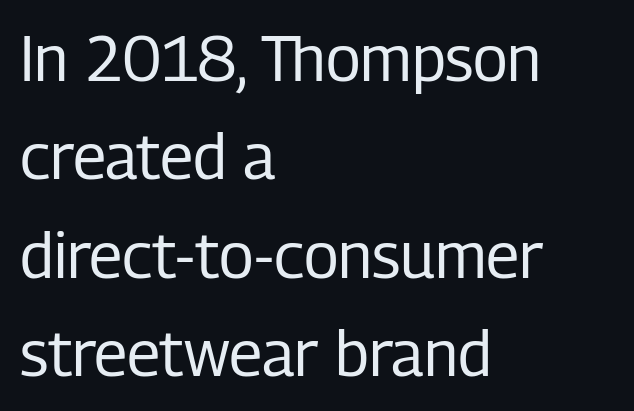
Interline gaps are of average width in this sample. Note the varied advance widths — an 'i' is clearly narrower than an 'm'. A roman cut, with each character standing at attention. Inter-character spacing is left at the font's built-in metrics. Stems and bowls with no extra thickness — not bold.
